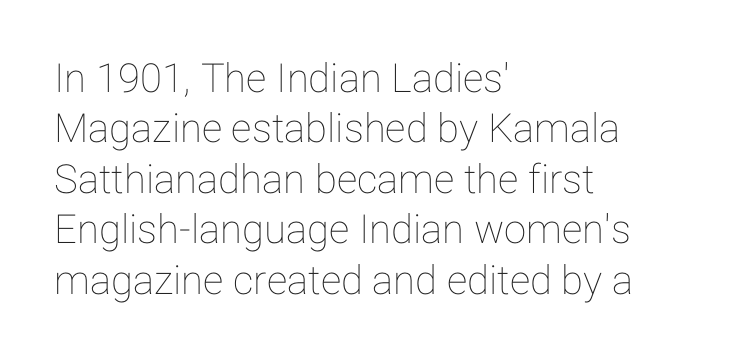
The image shows 40 px text type, upright; set left-aligned, normal line spacing (1.26x), normal letter spacing, not underlined; low stroke contrast and a medium x-height.
